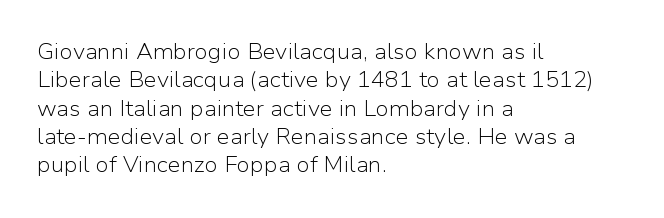
Evenly set lines give the paragraph a standard silhouette. Students, note that the glyphs here touch the page at normal intervals. In terms of posture, this sample is upright. Typeset ragged right — the left edge is the straight one.
